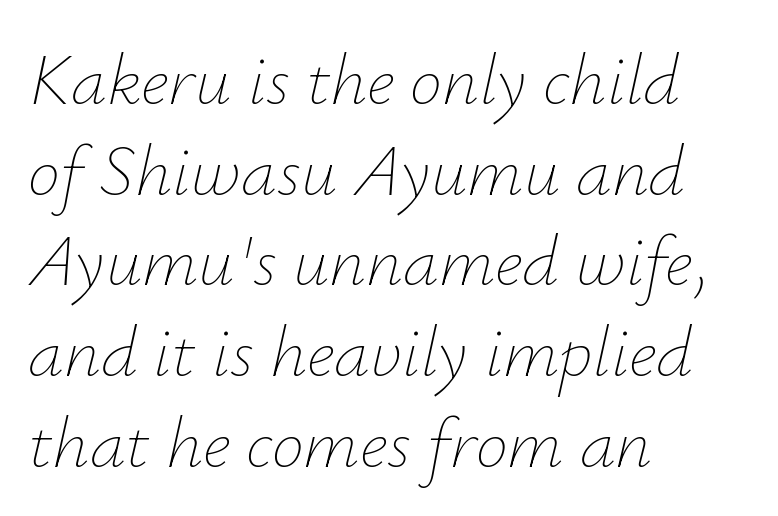
You could call the tracking neutral — neither tight nor loose. Notice how descenders clear the ascenders below comfortably — that's standard leading. Does the lettering tilt? It does — this is italic. Spacing verdict: proportional, widths tailored to each character. Just letters on the line, the space beneath them empty. On a weight scale, this lands at 450 or below.
